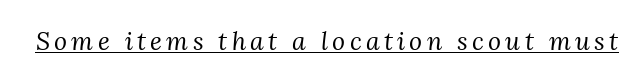
{"italic": "yes", "lean": "right", "slant_degrees": 3, "bold": "no", "underline": "yes", "glyph_px": 25}
